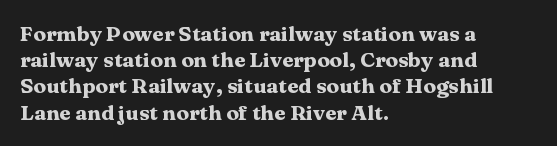
{"italic": "no", "bold": "yes", "underline": "no", "align": "left", "line_spacing": "normal", "line_spacing_ratio": 1.25, "letter_spacing": "normal", "letter_spacing_em": 0.0, "glyph_px": 21}
